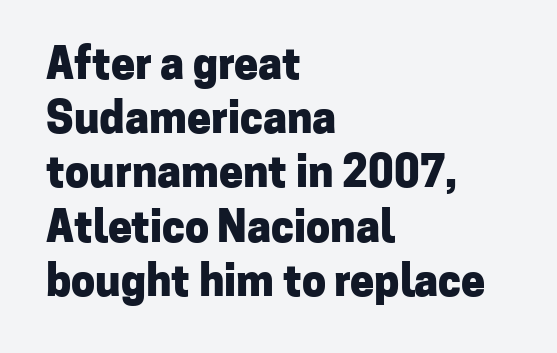
The image shows 43 px heavy sans-serif type, upright; set left-aligned, normal line spacing (1.26x), normal letter spacing, not underlined; low stroke contrast and a medium x-height.
